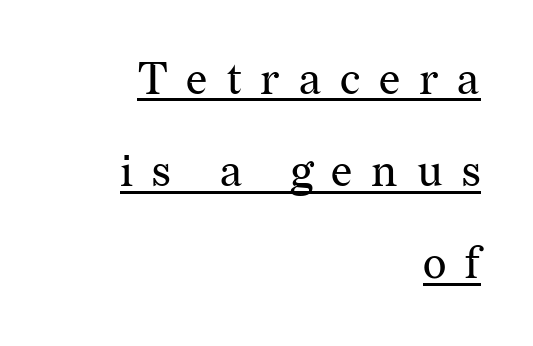
Q: Is the text bold? A: No.
Q: Is the text italic (slanted)? A: No, it is upright.
Q: Is the typeface a serif or a sans-serif typeface? A: Serif.
Q: Is the text underlined? A: Yes.
Q: How is the paragraph aligned? A: Right-aligned.
Q: Is the spacing between letters normal or unusually wide? A: Unusually wide.
Q: Is the spacing between lines tight, normal or loose? A: Loose.
Q: Width (condensed, normal, or wide)? A: Normal.
Q: Stroke contrast? A: Medium.
Q: x-height? A: Medium.
Q: Monospaced? A: No.
